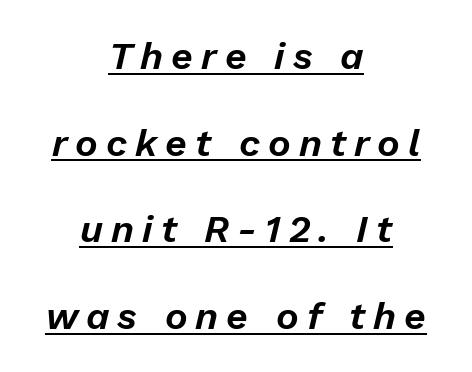
{"italic": "yes", "lean": "right", "slant_degrees": 13, "width": "normal", "stroke_contrast": "low", "x_height": "medium", "monospaced": "no", "underline": "yes", "align": "center", "line_spacing": "loose", "line_spacing_ratio": 2.28, "letter_spacing": "wide", "letter_spacing_em": 0.21, "glyph_px": 38}
